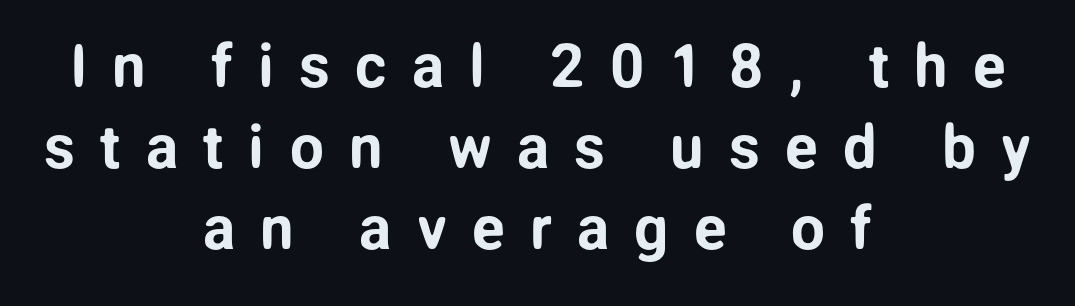
The image shows 60 px sans-serif type, upright; set centered, normal line spacing (1.35x), unusually wide letter spacing (+0.42 em), not underlined; low stroke contrast and a medium x-height.
